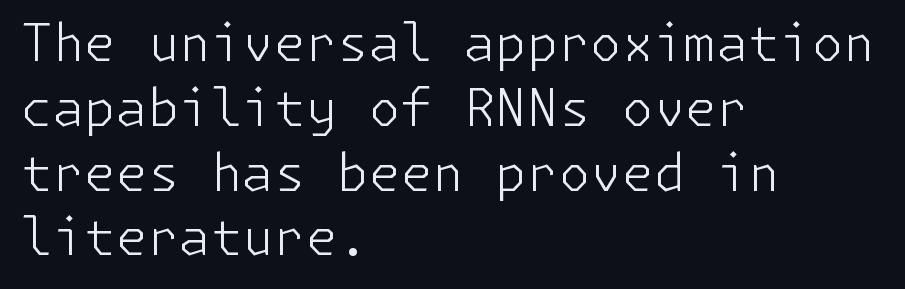
Weight: regular or lighter. Caption: multi-line text, flush left, ragged right. No extra tracking has been applied to these lines. A typesetter would call this leading conventional body-copy spacing.
